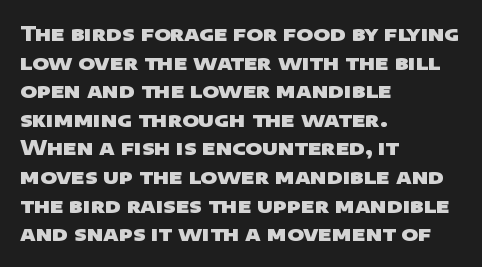
{"bold": "yes", "underline": "no", "align": "left", "line_spacing": "normal", "line_spacing_ratio": 1.43, "letter_spacing": "normal", "letter_spacing_em": 0.0, "glyph_px": 20}
